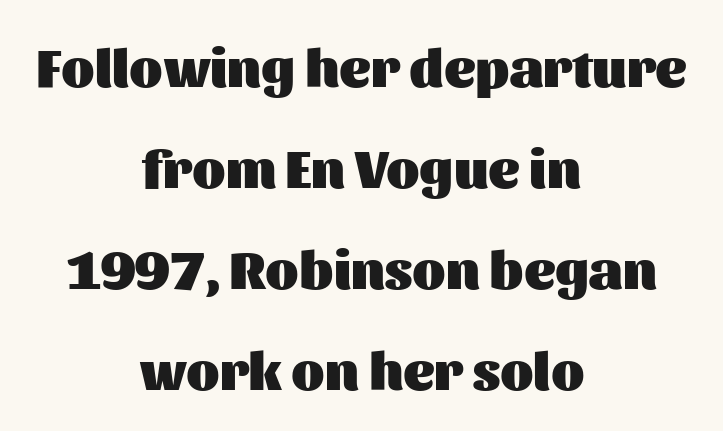
The image shows 54 px heavy sans-serif type, upright; set centered, line spacing 1.87x, normal letter spacing, not underlined; medium stroke contrast and a medium x-height.
